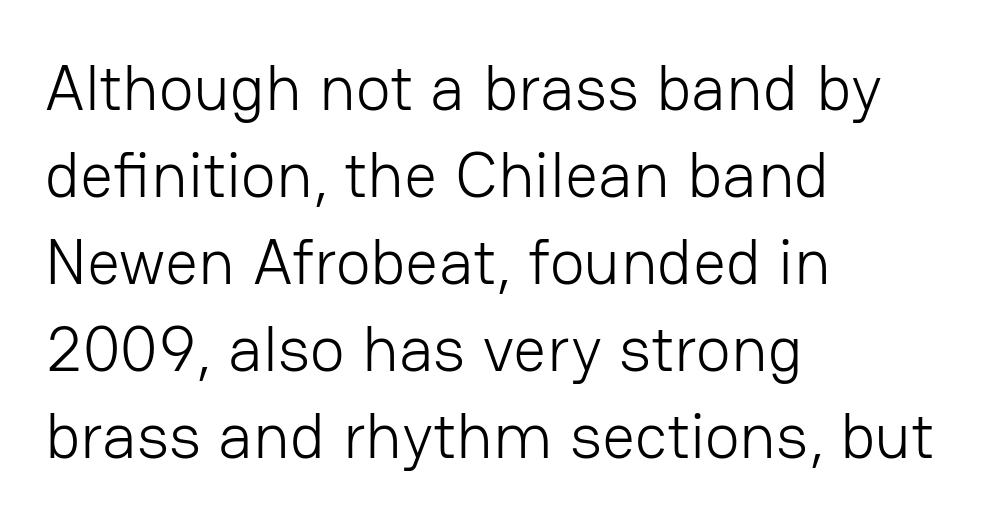
{"serif": "no", "italic": "no", "bold": "no", "weight": "light", "width": "normal", "stroke_contrast": "low", "x_height": "medium", "monospaced": "no", "underline": "no", "align": "left", "line_spacing": "normal", "line_spacing_ratio": 1.34, "letter_spacing": "normal", "letter_spacing_em": 0.0, "glyph_px": 65}
